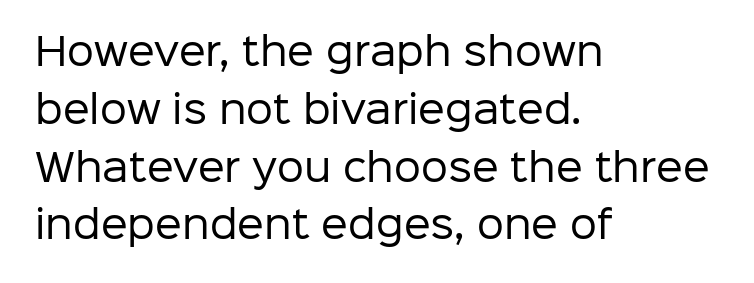
{"serif": "no", "italic": "no", "bold": "no", "weight": "regular", "width": "normal", "stroke_contrast": "low", "x_height": "medium", "monospaced": "no", "underline": "no", "align": "left", "line_spacing": "normal", "line_spacing_ratio": 1.52, "letter_spacing": "normal", "letter_spacing_em": 0.0, "glyph_px": 38}
